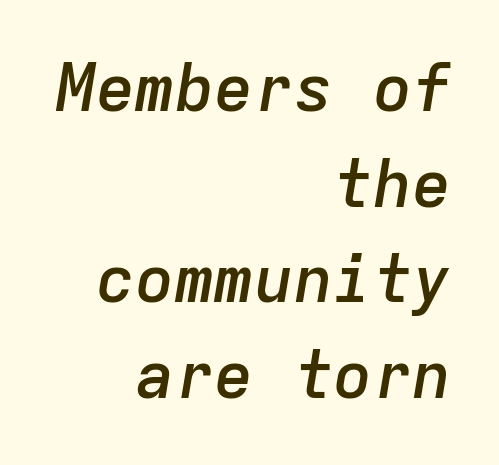
Q: Is the text bold? A: Semi-bold.
Q: Is the text italic (slanted)? A: Yes, it leans right by about 9 degrees.
Q: Is the text underlined? A: No.
Q: How is the paragraph aligned? A: Right-aligned.
Q: Is the spacing between letters normal or unusually wide? A: Normal.
Q: Is the spacing between lines tight, normal or loose? A: Normal.
Q: Width (condensed, normal, or wide)? A: Normal.
Q: Stroke contrast? A: Low.
Q: x-height? A: Medium.
Q: Monospaced? A: Yes.
